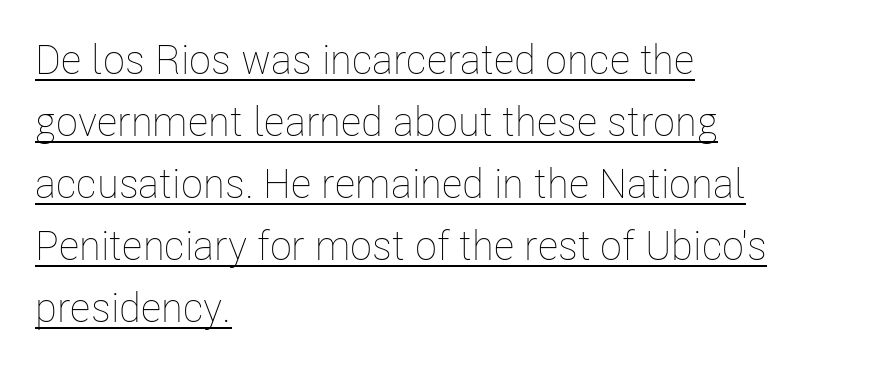
Q: Is the text bold? A: No.
Q: Is the text italic (slanted)? A: No, it is upright.
Q: Is the text underlined? A: Yes.
Q: How is the paragraph aligned? A: Left-aligned.
Q: Is the spacing between letters normal or unusually wide? A: Normal.
Q: Is the spacing between lines tight, normal or loose? A: Normal.
Q: Width (condensed, normal, or wide)? A: Condensed.
Q: Stroke contrast? A: Low.
Q: x-height? A: Medium.
Q: Monospaced? A: No.
